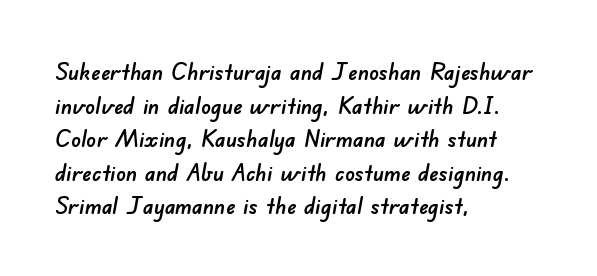
Q: Is the text underlined? A: No.
Q: How is the paragraph aligned? A: Left-aligned.
Q: Is the spacing between letters normal or unusually wide? A: Normal.
Q: Is the spacing between lines tight, normal or loose? A: Normal.
